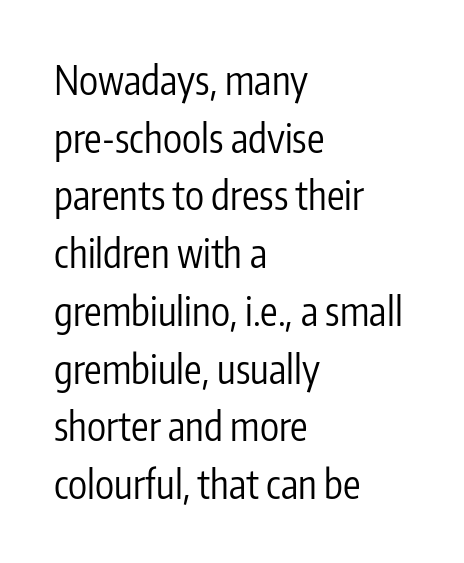
In terms of leading, this rendering sits right in the middle. Regarding serifs, this sample does without them. Character widths vary here, with narrow letters taking less room than wide ones. A typesetter would mark this as roman, not italic. Heaviness? Minimal to ordinary, like unemphasized prose. The glyphs are unaccompanied by any horizontal stroke below them.
